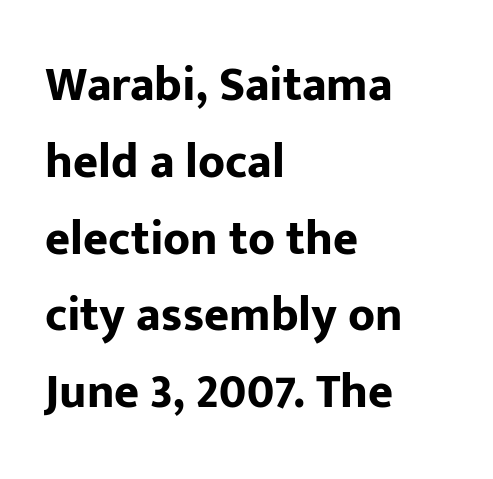
Q: Is the text bold? A: Yes.
Q: Is the text italic (slanted)? A: No, it is upright.
Q: Is the typeface a serif or a sans-serif typeface? A: Sans-serif.
Q: Is the text underlined? A: No.
Q: How is the paragraph aligned? A: Left-aligned.
Q: Is the spacing between letters normal or unusually wide? A: Normal.
Q: Is the spacing between lines tight, normal or loose? A: Normal.
Q: Width (condensed, normal, or wide)? A: Normal.
Q: Stroke contrast? A: Low.
Q: x-height? A: Medium.
Q: Monospaced? A: No.
